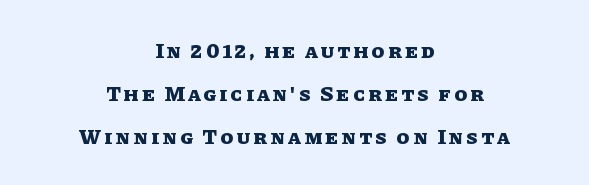
The rendering uses a bold face; every stroke is thick and dark. The letters stand upright; this is a roman face. Underline: absent. Line spacing here is loose. Each line is balanced around a shared central axis.
